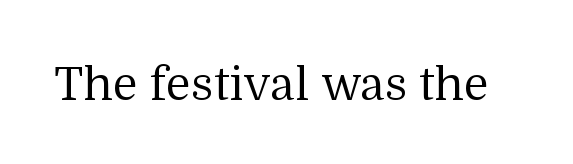
Q: Is the text bold? A: No.
Q: Is the text italic (slanted)? A: No, it is upright.
Q: Is the typeface a serif or a sans-serif typeface? A: Serif.
Q: Is the text underlined? A: No.
Q: Is the spacing between letters normal or unusually wide? A: Normal.
Q: Width (condensed, normal, or wide)? A: Normal.
Q: Stroke contrast? A: Medium.
Q: x-height? A: Medium.
Q: Monospaced? A: No.
